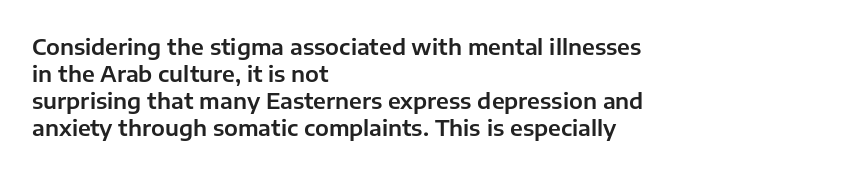
Is the block centered? No — it sits flush against the left margin. Beneath every word, the page is bare. What stands out about the letter spacing? Nothing — it is the standard amount. The lettering stays uniformly vertical, giving the passage a roman look.
